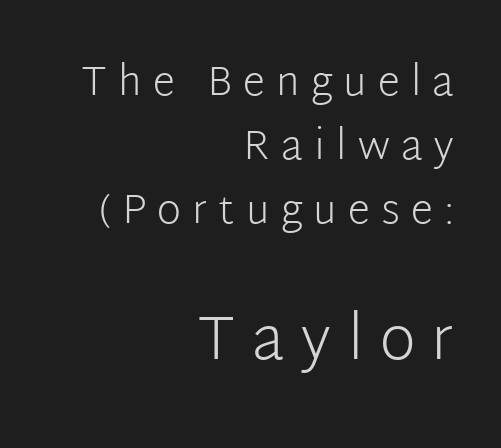
Glyph-to-glyph distance is far greater than everyday printed text. Whoever set this made the second block the dominant, larger element. The lines are quadded right. Posture: vertical. The passage shown is typed in a proportional face where columns would drift. Glance below the letters and you will spot only blank space.
